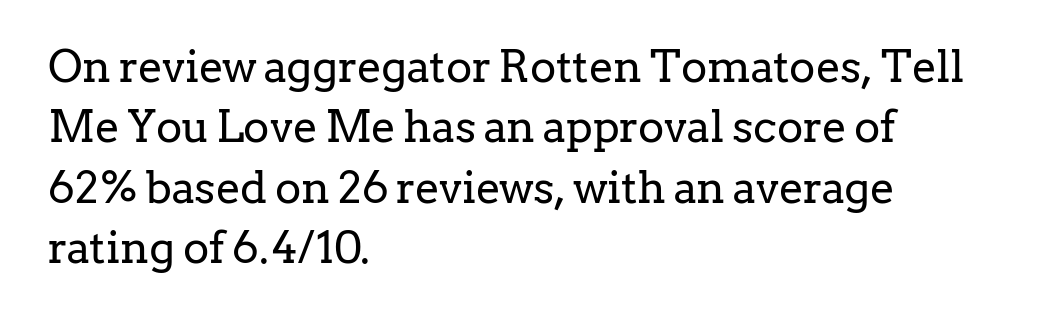
The image shows 44 px regular-weight serif type, upright; set left-aligned, normal line spacing (1.37x), normal letter spacing, not underlined; low stroke contrast and a medium x-height.
